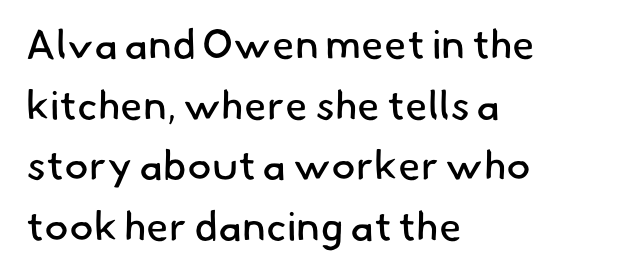
{"serif": "no", "bold": "no", "weight": "regular", "width": "normal", "stroke_contrast": "low", "x_height": "small", "monospaced": "no", "underline": "no", "align": "left", "line_spacing": "normal", "line_spacing_ratio": 1.48, "letter_spacing": "normal", "letter_spacing_em": 0.0, "glyph_px": 41}
